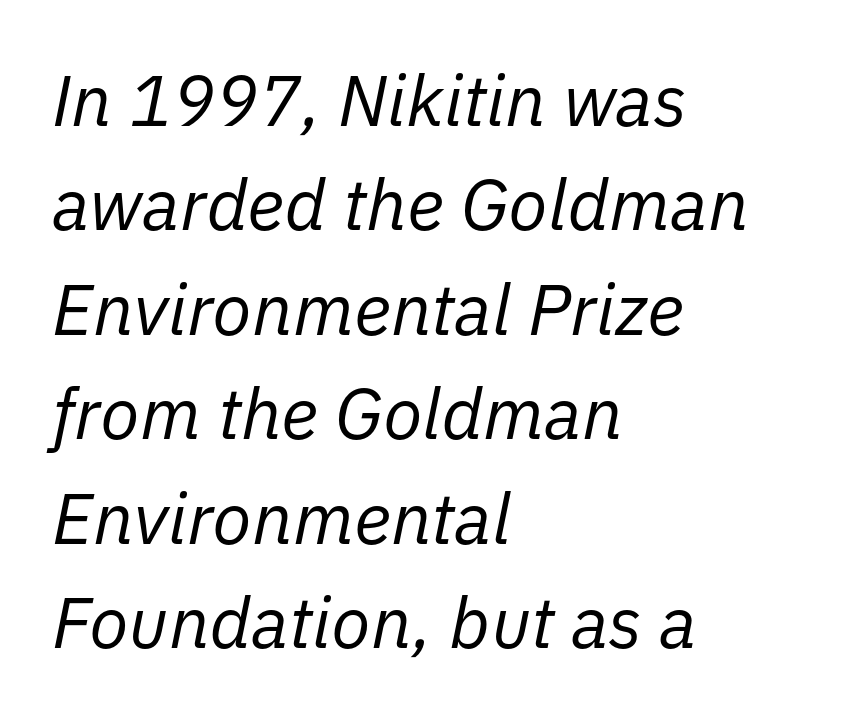
Glyph-to-glyph distance matches everyday printed text. Words float on clear page, feet unadorned. Notice how the stems are inclined rather than vertical — that's the hallmark of italics. Weight class: somewhere from thin through regular.
